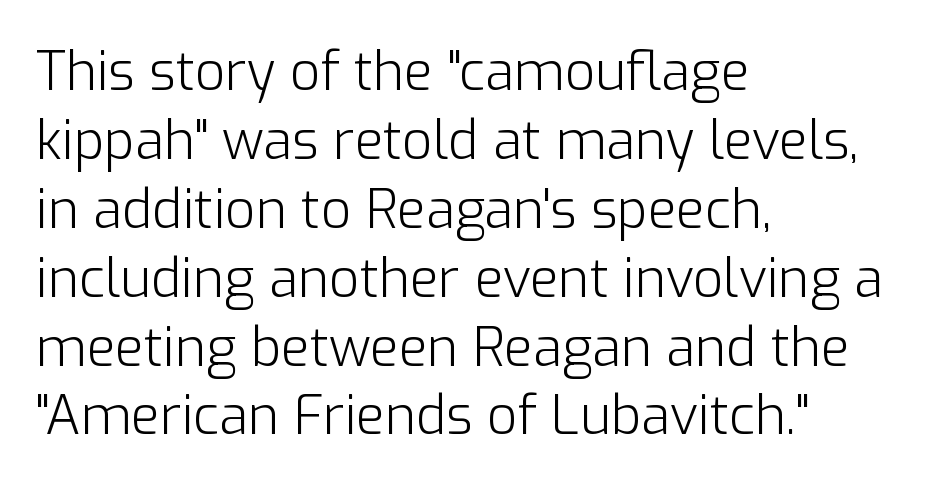
Q: Is the text bold? A: No.
Q: Is the text italic (slanted)? A: No, it is upright.
Q: Is the typeface a serif or a sans-serif typeface? A: Sans-serif.
Q: Is the text underlined? A: No.
Q: How is the paragraph aligned? A: Left-aligned.
Q: Is the spacing between letters normal or unusually wide? A: Normal.
Q: Is the spacing between lines tight, normal or loose? A: Normal.
Q: Width (condensed, normal, or wide)? A: Normal.
Q: Stroke contrast? A: Low.
Q: x-height? A: Medium.
Q: Monospaced? A: No.
